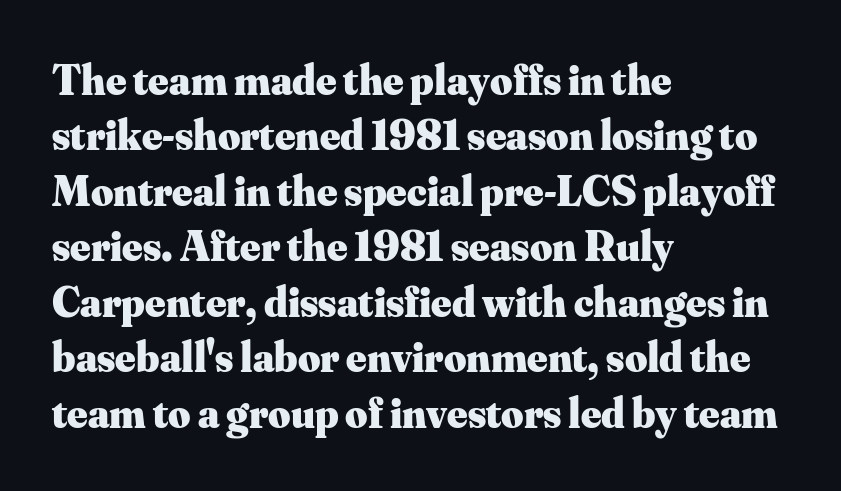
{"serif": "yes", "italic": "no", "bold": "yes", "weight": "heavy", "width": "normal", "stroke_contrast": "medium", "x_height": "small", "monospaced": "no", "underline": "no", "align": "left", "line_spacing": "normal", "line_spacing_ratio": 1.29, "letter_spacing": "normal", "letter_spacing_em": 0.0, "glyph_px": 43}
